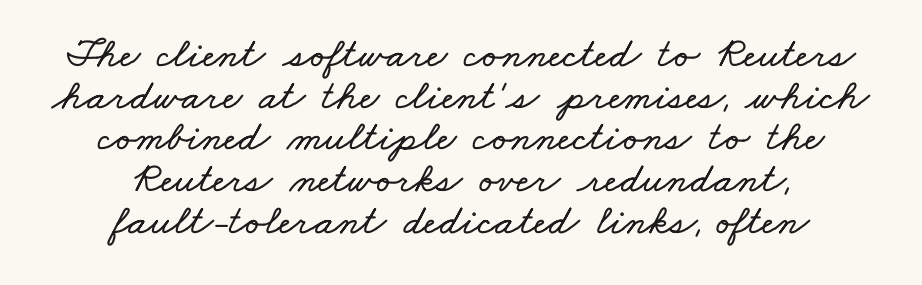
Line starts and ends both wander, symmetrically. Letter spacing: default. Reading down the column, the eye jumps only a short way to each next line. Glance below the letters and you will spot only blank space. You could not count columns in this text — the font is proportionally spaced.
